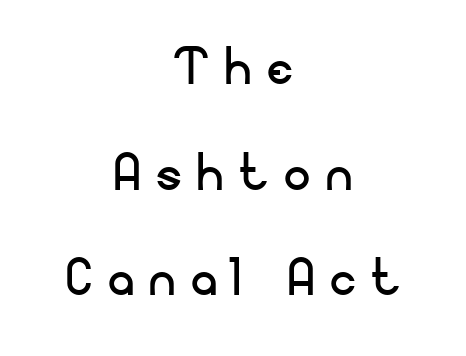
The image shows 66 px regular-weight sans-serif type, upright; set centered, normal line spacing (1.6x), unusually wide letter spacing (+0.24 em), not underlined; low stroke contrast and a small x-height.
